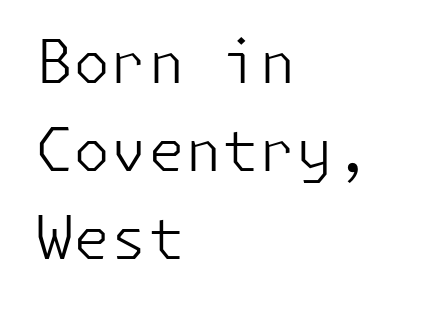
Ascenders rise straight up at ninety degrees. Alignment: flush left. How are the letters spaced? Ordinarily, with no added tracking. The typesetting does not lean heavy: it is not bold. Any mark beneath the type? The region is blank. Notice how descenders clear the ascenders below comfortably — that's standard leading.
